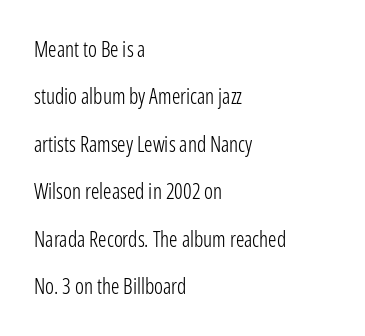
Q: Is the text bold? A: No.
Q: Is the text italic (slanted)? A: No, it is upright.
Q: Is the text underlined? A: No.
Q: How is the paragraph aligned? A: Left-aligned.
Q: Is the spacing between letters normal or unusually wide? A: Normal.
Q: Is the spacing between lines tight, normal or loose? A: Loose.
